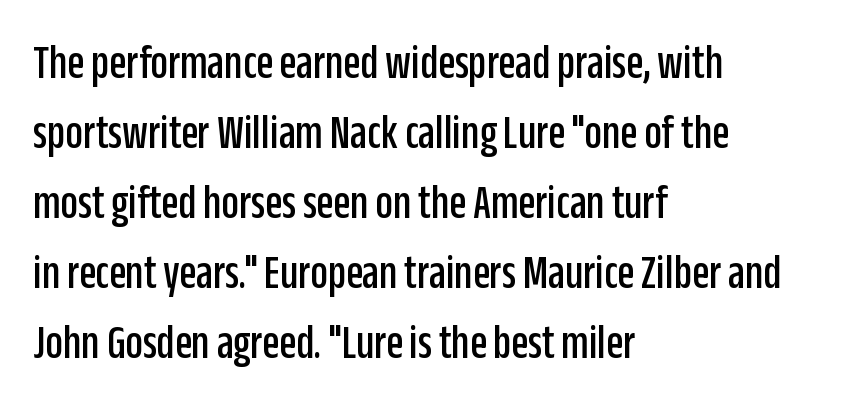
The image shows 49 px condensed sans-serif type, upright; set left-aligned, normal line spacing (1.43x), normal letter spacing, not underlined; low stroke contrast and a large x-height.
